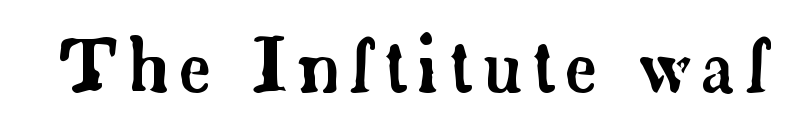
Q: Is the text italic (slanted)? A: No, it is upright.
Q: Is the typeface a serif or a sans-serif typeface? A: Serif.
Q: Is the text underlined? A: No.
Q: Width (condensed, normal, or wide)? A: Normal.
Q: Stroke contrast? A: Low.
Q: x-height? A: Small.
Q: Monospaced? A: No.
